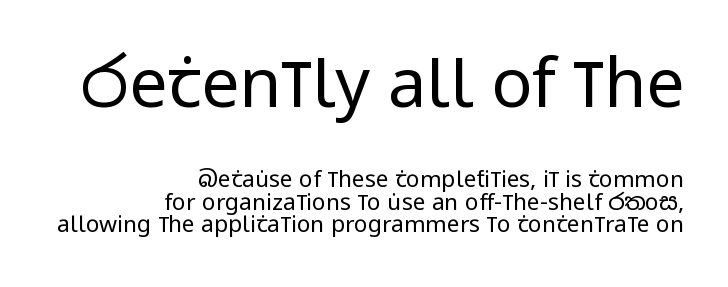
The area under the type is left untouched. Does the copy run flush right? Yes — the right margin is perfectly even. Type size steps down from the first block to the second. Line spacing here is tight. The letters stand upright; this is a roman face. The passage shown is typed in a proportional face where columns would drift.
